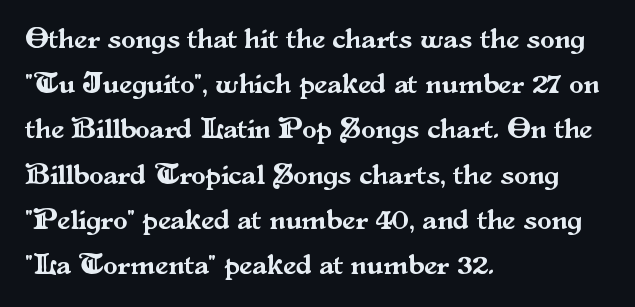
{"serif": "yes", "italic": "no", "width": "normal", "stroke_contrast": "medium", "x_height": "small", "monospaced": "no", "underline": "no", "align": "left", "line_spacing": "normal", "line_spacing_ratio": 1.56, "letter_spacing": "normal", "letter_spacing_em": 0.0, "glyph_px": 29}
